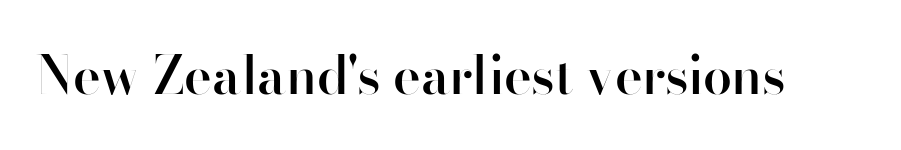
The image shows 52 px semibold sans-serif type, upright; set normal letter spacing, not underlined; high stroke contrast and a small x-height.
